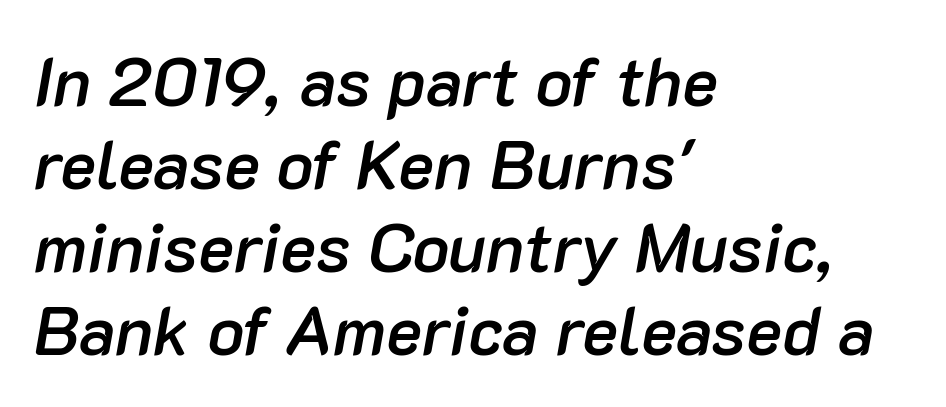
{"italic": "yes", "lean": "right", "slant_degrees": 10, "bold": "semi", "weight": "semibold", "width": "normal", "stroke_contrast": "low", "x_height": "medium", "monospaced": "no", "underline": "no", "align": "left", "line_spacing_ratio": 1.22, "letter_spacing": "normal", "letter_spacing_em": 0.0, "glyph_px": 68}
